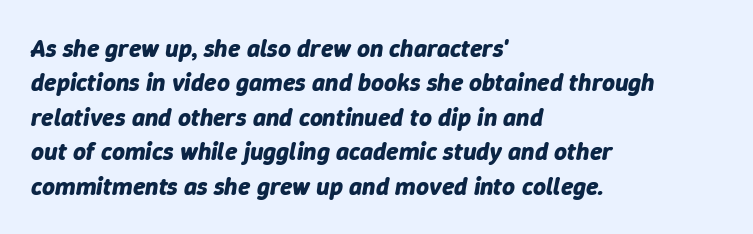
Q: Is the text bold? A: Yes.
Q: Is the text italic (slanted)? A: Yes, it leans right by about 9 degrees.
Q: Is the text underlined? A: No.
Q: How is the paragraph aligned? A: Left-aligned.
Q: Is the spacing between letters normal or unusually wide? A: Normal.
Q: Is the spacing between lines tight, normal or loose? A: Normal.
